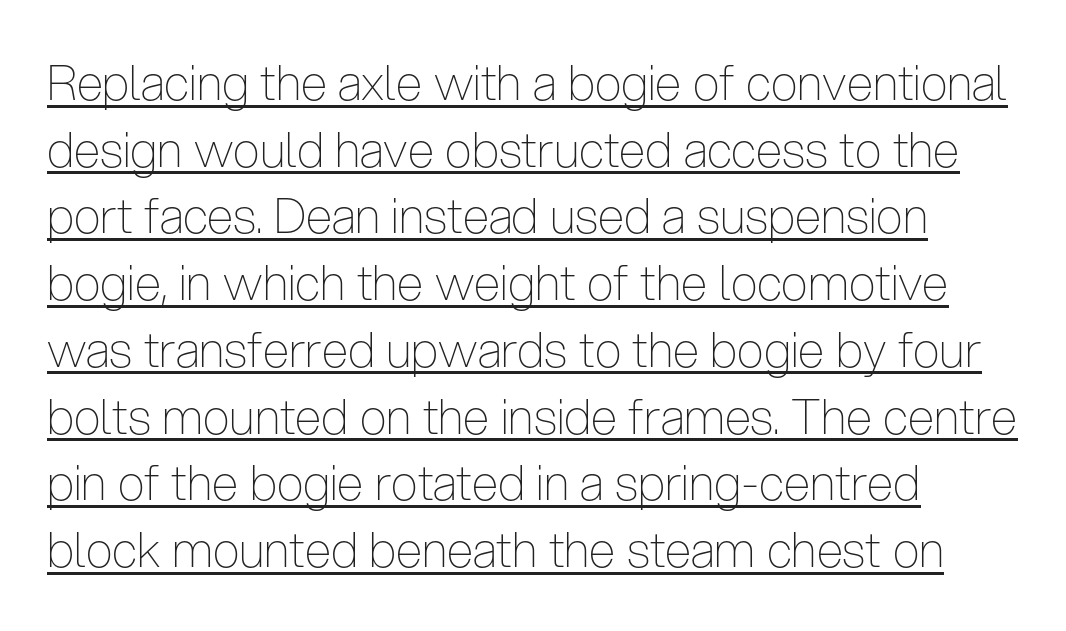
{"serif": "no", "italic": "no", "bold": "no", "weight": "thin", "width": "condensed", "stroke_contrast": "low", "x_height": "medium", "monospaced": "no", "underline": "yes", "align": "left", "line_spacing": "normal", "line_spacing_ratio": 1.39, "letter_spacing": "normal", "letter_spacing_em": 0.0, "glyph_px": 48}
